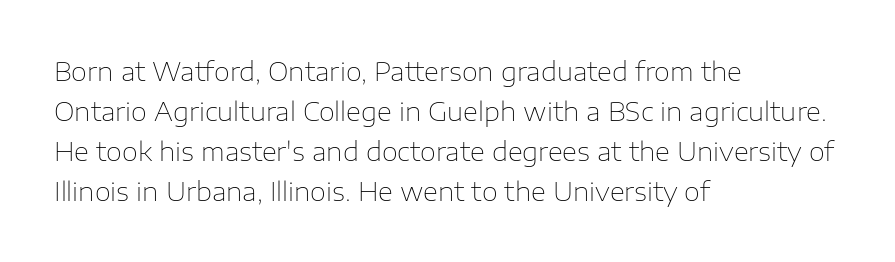
The image shows 26 px text type, upright; set left-aligned, normal line spacing (1.54x), normal letter spacing, not underlined.
